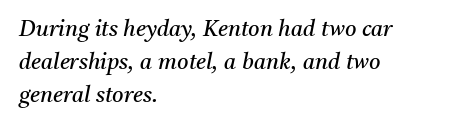
The image shows 22 px text type, italic (leaning right); set left-aligned, normal line spacing (1.5x), normal letter spacing, not underlined.
